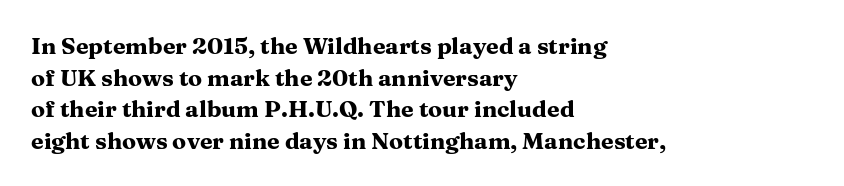
Q: Is the text bold? A: Yes.
Q: Is the text italic (slanted)? A: No, it is upright.
Q: Is the text underlined? A: No.
Q: How is the paragraph aligned? A: Left-aligned.
Q: Is the spacing between letters normal or unusually wide? A: Normal.
Q: Is the spacing between lines tight, normal or loose? A: Normal.
